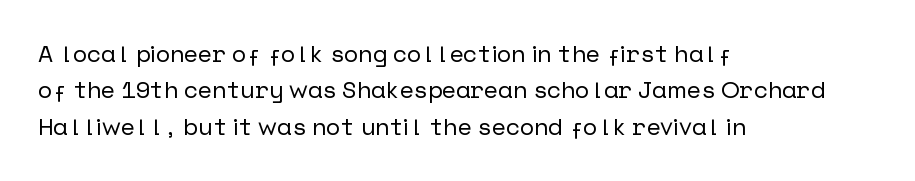
Q: Is the text italic (slanted)? A: No, it is upright.
Q: Is the text underlined? A: No.
Q: How is the paragraph aligned? A: Left-aligned.
Q: Is the spacing between letters normal or unusually wide? A: Normal.
Q: Is the spacing between lines tight, normal or loose? A: Normal.
